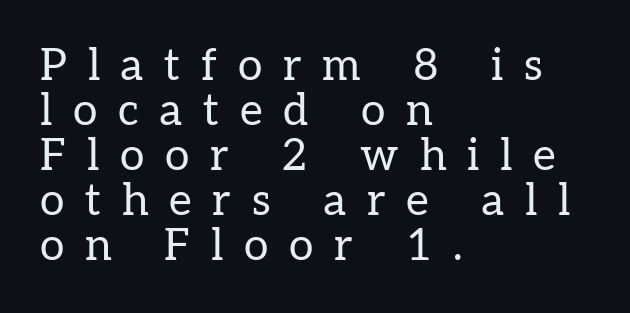
Q: Is the text bold? A: No.
Q: Is the text italic (slanted)? A: No, it is upright.
Q: Is the typeface a serif or a sans-serif typeface? A: Serif.
Q: Is the text underlined? A: No.
Q: How is the paragraph aligned? A: Left-aligned.
Q: Is the spacing between letters normal or unusually wide? A: Unusually wide.
Q: Is the spacing between lines tight, normal or loose? A: Tight.
Q: Width (condensed, normal, or wide)? A: Normal.
Q: Stroke contrast? A: Low.
Q: x-height? A: Medium.
Q: Monospaced? A: No.
